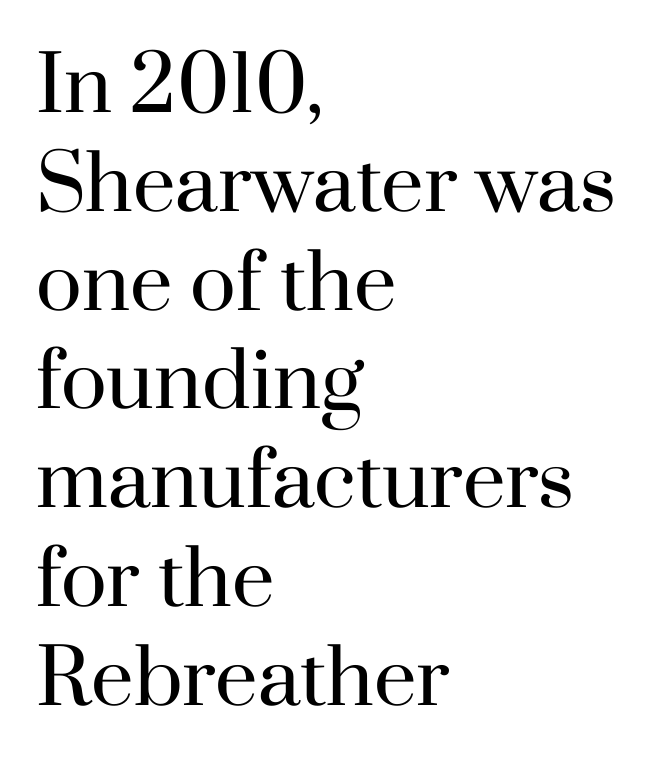
Q: Is the text bold? A: No.
Q: Is the text italic (slanted)? A: No, it is upright.
Q: Is the typeface a serif or a sans-serif typeface? A: Serif.
Q: Is the text underlined? A: No.
Q: How is the paragraph aligned? A: Left-aligned.
Q: Is the spacing between letters normal or unusually wide? A: Normal.
Q: Is the spacing between lines tight, normal or loose? A: Normal.
Q: Width (condensed, normal, or wide)? A: Normal.
Q: Stroke contrast? A: High.
Q: x-height? A: Small.
Q: Monospaced? A: No.
